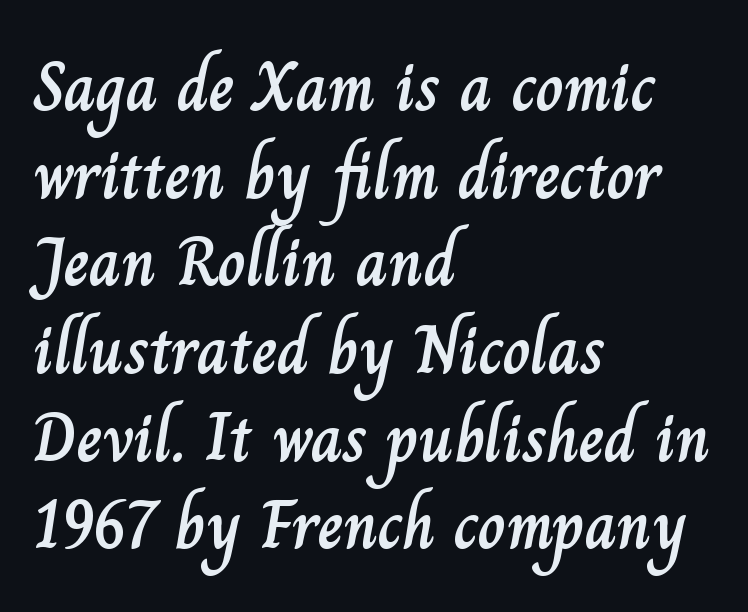
{"width": "normal", "stroke_contrast": "low", "x_height": "small", "monospaced": "no", "underline": "no", "align": "left", "line_spacing": "normal", "line_spacing_ratio": 1.27, "letter_spacing": "normal", "letter_spacing_em": 0.0, "glyph_px": 69}
